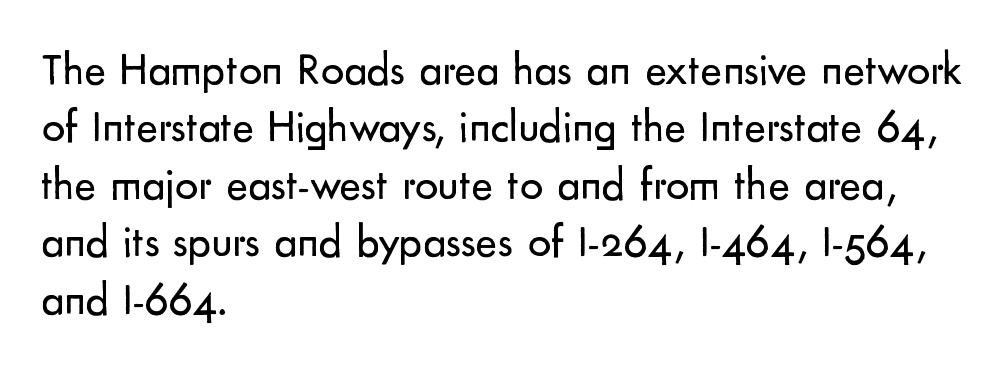
The passage is arranged the way most books set body copy — flush left. Is there any slant? The stems are plumb. Rows of type keep a routine distance in the vertical direction. Anything drawn beneath the words? Only blank space. Each word holds together tightly as a unit, with standard inter-letter gaps.
